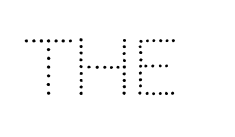
Q: Is the text bold? A: No.
Q: Is the text italic (slanted)? A: No, it is upright.
Q: Is the typeface a serif or a sans-serif typeface? A: Sans-serif.
Q: Is the text underlined? A: No.
Q: Is the spacing between letters normal or unusually wide? A: Normal.
Q: Width (condensed, normal, or wide)? A: Normal.
Q: Stroke contrast? A: Low.
Q: x-height? A: Large.
Q: Monospaced? A: No.
